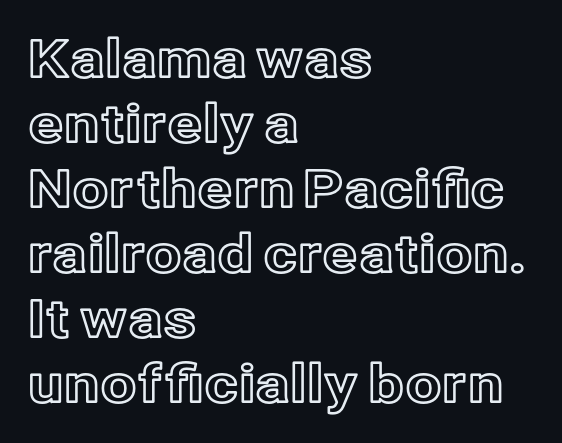
The image shows 52 px text type, upright; set left-aligned, normal line spacing (1.25x), normal letter spacing, not underlined; a medium x-height.
